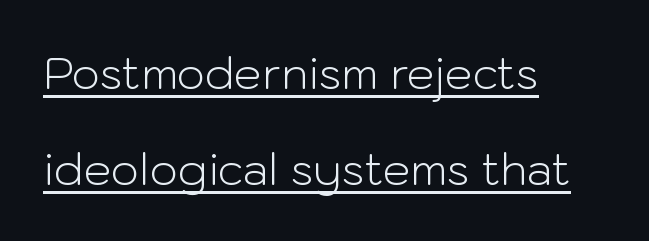
{"serif": "no", "italic": "no", "bold": "no", "weight": "light", "width": "normal", "stroke_contrast": "low", "x_height": "medium", "monospaced": "no", "underline": "yes", "align": "left", "line_spacing": "loose", "line_spacing_ratio": 2.18, "letter_spacing": "normal", "letter_spacing_em": 0.0, "glyph_px": 44}
